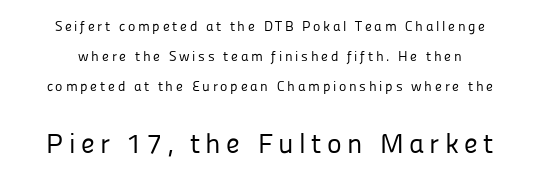
A typesetter would call this proportional, since set widths differ per character. Interline gaps are noticeably wide in this sample. The glyphs are unaccompanied by any horizontal stroke below them. Examine the stroke ends and you'll find no serifs. Does the bottom block carry the larger type? Yes, it does.
